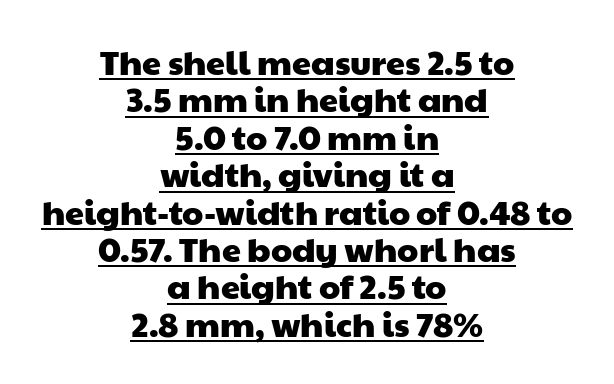
{"serif": "no", "width": "wide", "stroke_contrast": "low", "x_height": "medium", "monospaced": "no", "underline": "yes", "align": "center", "line_spacing": "tight", "line_spacing_ratio": 1.1, "letter_spacing": "normal", "letter_spacing_em": 0.0, "glyph_px": 34}
